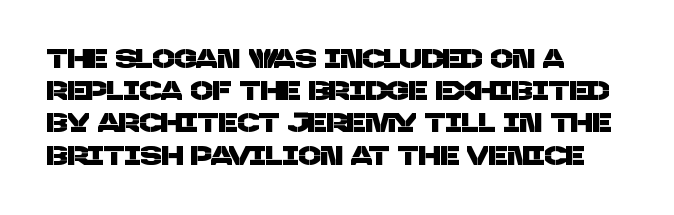
The typesetter chose a ragged-right arrangement here. There is no visible air inserted between adjacent glyphs. The zone under the glyphs is completely vacant.
